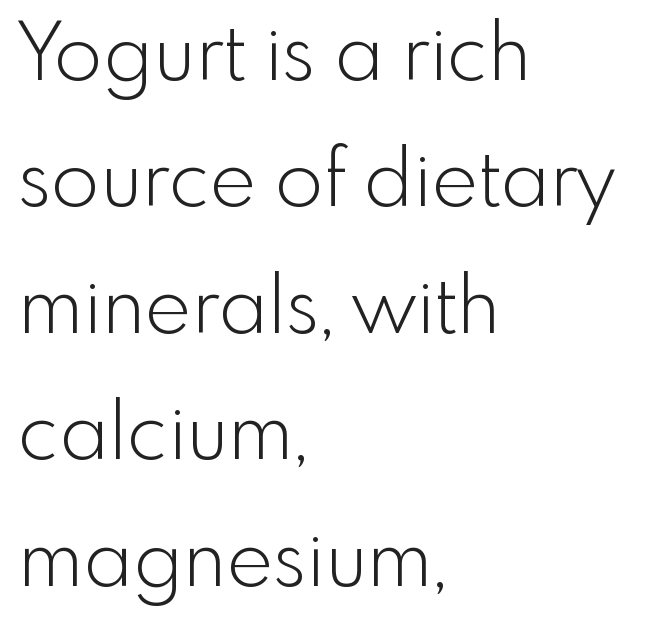
{"serif": "no", "italic": "no", "bold": "no", "weight": "light", "width": "normal", "x_height": "small", "monospaced": "no", "underline": "no", "align": "left", "line_spacing": "normal", "line_spacing_ratio": 1.6, "letter_spacing": "normal", "letter_spacing_em": 0.0, "glyph_px": 79}
